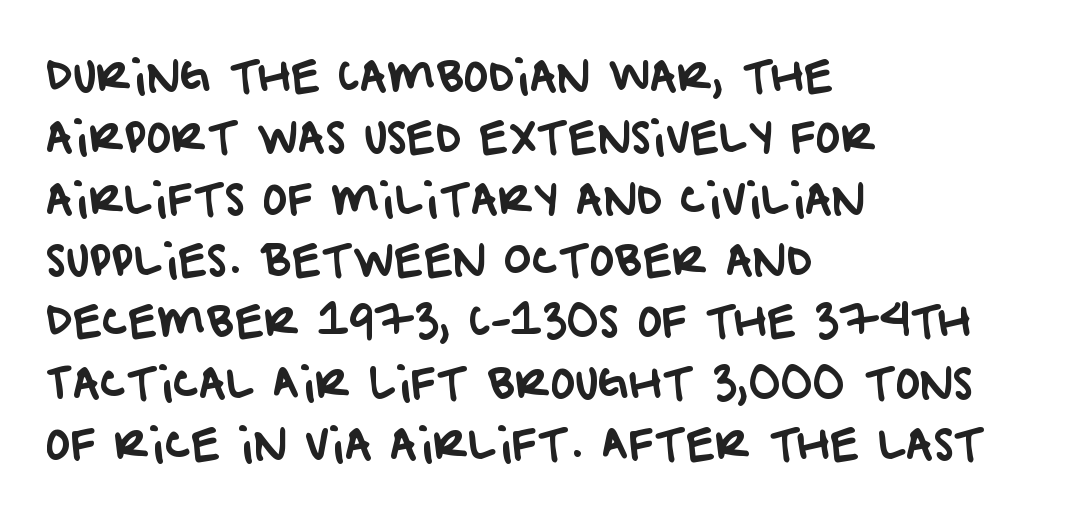
{"serif": "no", "width": "normal", "stroke_contrast": "low", "x_height": "large", "monospaced": "no", "underline": "no", "align": "left", "line_spacing": "normal", "line_spacing_ratio": 1.46, "letter_spacing": "normal", "letter_spacing_em": 0.0, "glyph_px": 42}
